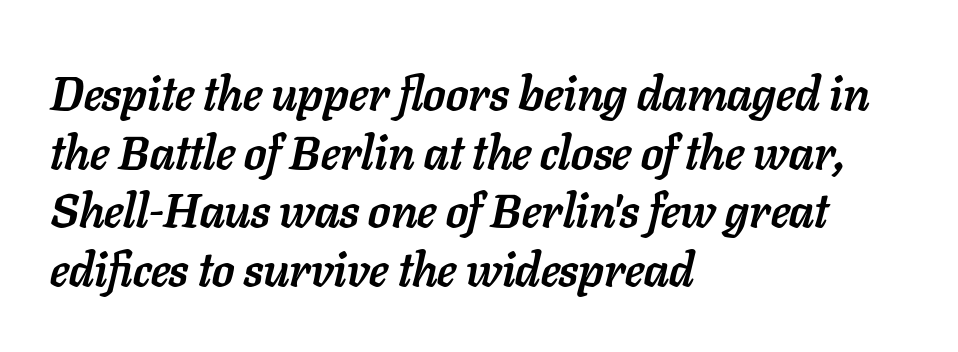
The image shows 48 px semibold type, italic (leaning right); set left-aligned, line spacing 1.22x, normal letter spacing, not underlined; low stroke contrast and a medium x-height.
